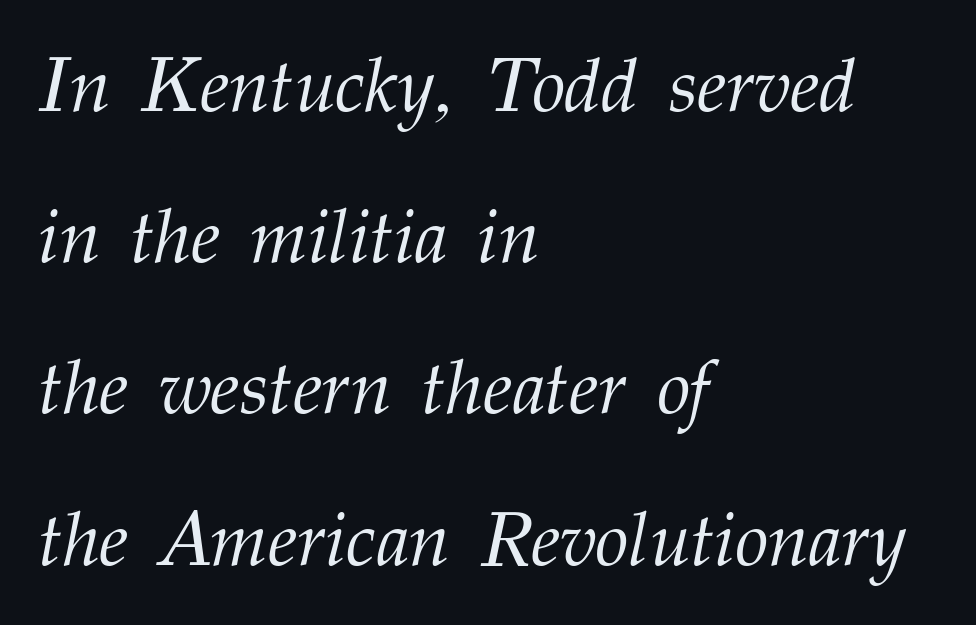
{"serif": "yes", "italic": "yes", "lean": "right", "slant_degrees": 12, "bold": "no", "weight": "light", "width": "normal", "stroke_contrast": "medium", "x_height": "medium", "monospaced": "no", "underline": "no", "align": "left", "line_spacing": "loose", "line_spacing_ratio": 1.99, "letter_spacing": "normal", "letter_spacing_em": 0.0, "glyph_px": 76}
